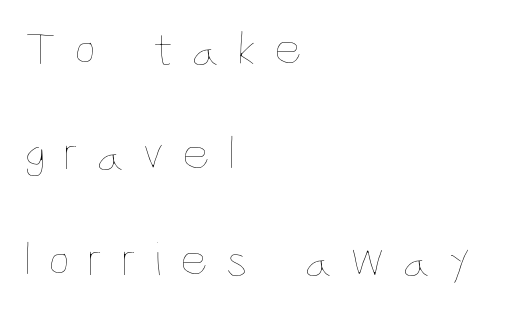
Descenders hang freely into open space. The face used here is proportionally spaced, like ordinary book or web type. Quick note: not italic, upright. Short and long lines alike share a common starting point at left.
